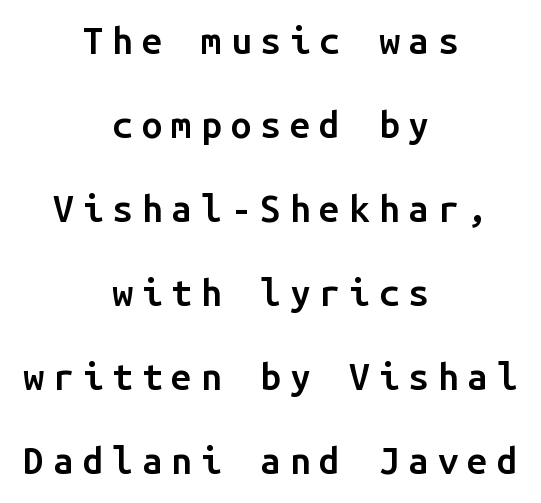
{"serif": "no", "italic": "no", "bold": "semi", "weight": "semibold", "width": "normal", "stroke_contrast": "low", "x_height": "medium", "monospaced": "yes", "underline": "no", "align": "center", "line_spacing": "loose", "line_spacing_ratio": 2.27, "letter_spacing": "wide", "letter_spacing_em": 0.24, "glyph_px": 37}
